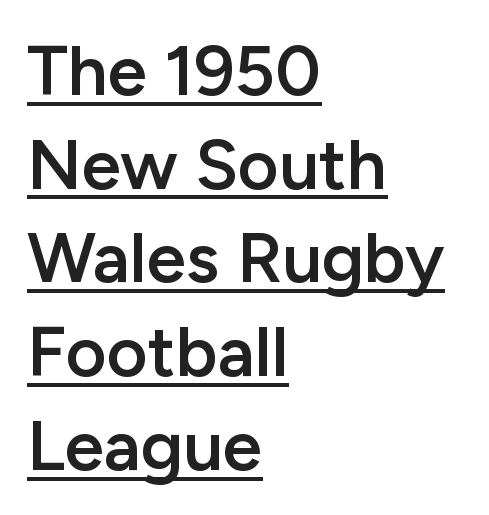
{"serif": "no", "italic": "no", "bold": "semi", "weight": "semibold", "width": "normal", "stroke_contrast": "low", "x_height": "medium", "monospaced": "no", "underline": "yes", "align": "left", "line_spacing": "normal", "line_spacing_ratio": 1.32, "letter_spacing": "normal", "letter_spacing_em": 0.0, "glyph_px": 71}
